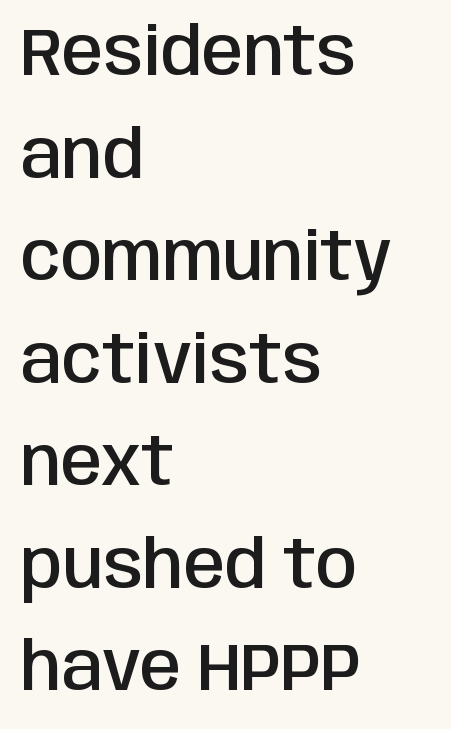
The lines in this sample share a left origin and differ only in where they stop. The type is set solid horizontally, with unmodified tracking. No italicization has been applied; the sample stays upright. Whoever set this chose a conventional vertical rhythm. The space beneath each line is pristine and unruled. Summary of weight: moderately heavy, a semibold.
